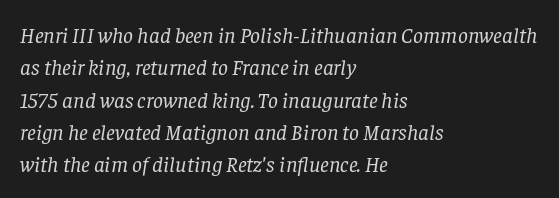
{"italic": "yes", "lean": "right", "slant_degrees": 8, "bold": "no", "underline": "no", "align": "left", "line_spacing": "normal", "line_spacing_ratio": 1.47, "letter_spacing": "normal", "letter_spacing_em": 0.0, "glyph_px": 22}
